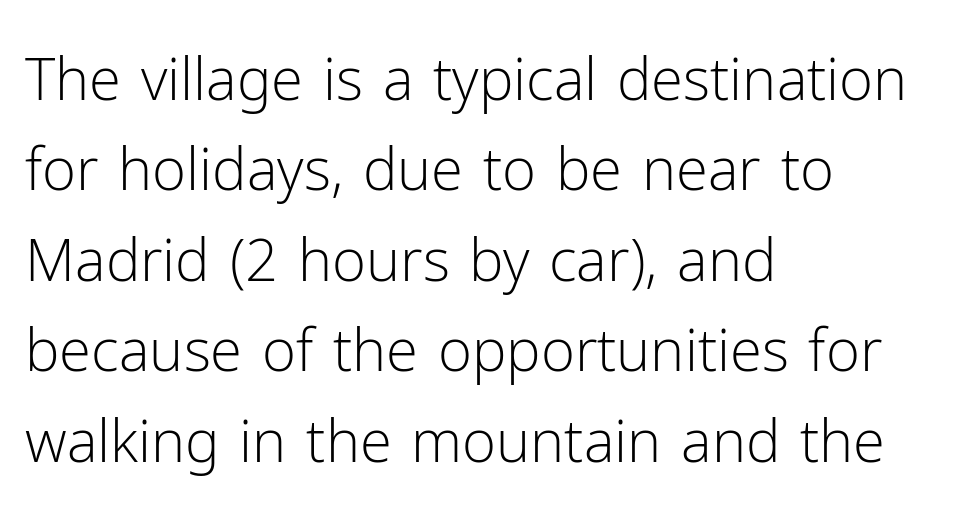
Q: Is the text bold? A: No.
Q: Is the text italic (slanted)? A: No, it is upright.
Q: Is the typeface a serif or a sans-serif typeface? A: Sans-serif.
Q: Is the text underlined? A: No.
Q: How is the paragraph aligned? A: Left-aligned.
Q: Is the spacing between letters normal or unusually wide? A: Normal.
Q: Is the spacing between lines tight, normal or loose? A: Normal.
Q: Width (condensed, normal, or wide)? A: Normal.
Q: Stroke contrast? A: Low.
Q: x-height? A: Medium.
Q: Monospaced? A: No.
